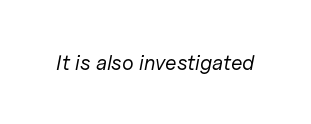
The image shows 21 px text type, italic (leaning right); set normal letter spacing, not underlined.
